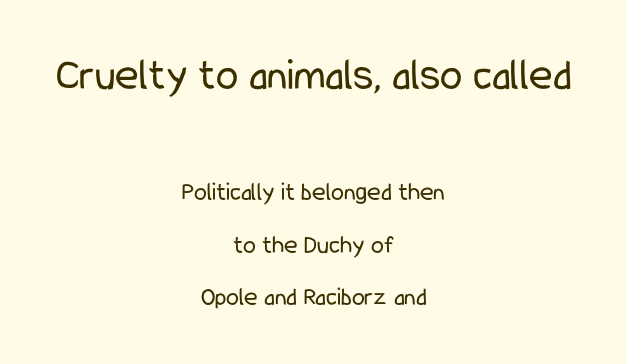
The image shows 45 px regular-weight, condensed sans-serif type, upright; set centered, loose line spacing (2.01x), normal letter spacing, not underlined; the first (top) block is 1.73x larger; low stroke contrast and a medium x-height.
